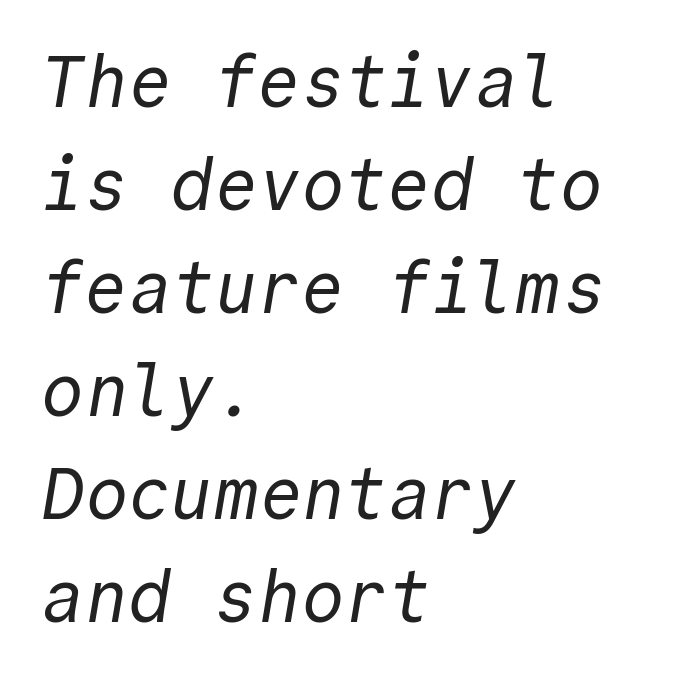
Q: Is the text bold? A: No.
Q: Is the typeface a serif or a sans-serif typeface? A: Sans-serif.
Q: Is the text underlined? A: No.
Q: How is the paragraph aligned? A: Left-aligned.
Q: Is the spacing between letters normal or unusually wide? A: Normal.
Q: Is the spacing between lines tight, normal or loose? A: Normal.
Q: Width (condensed, normal, or wide)? A: Normal.
Q: x-height? A: Medium.
Q: Monospaced? A: Yes.
